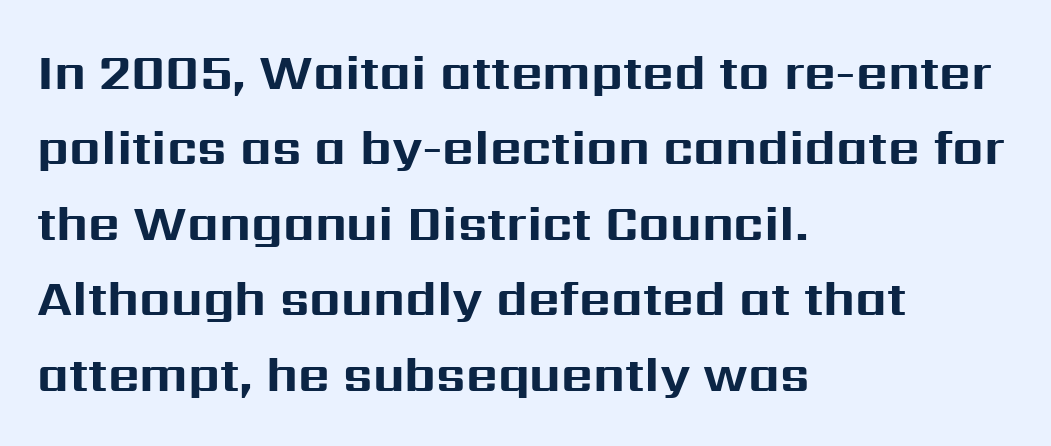
The image shows 49 px bold sans-serif type, upright; set left-aligned, normal line spacing (1.54x), normal letter spacing, not underlined; medium stroke contrast and a medium x-height.
